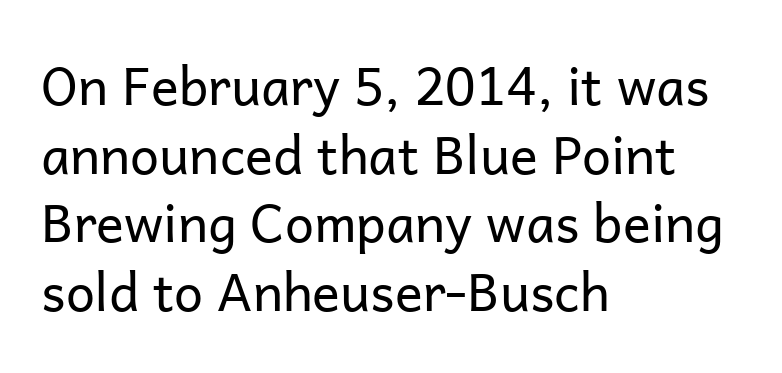
{"serif": "no", "italic": "no", "bold": "no", "weight": "regular", "width": "normal", "stroke_contrast": "low", "x_height": "medium", "monospaced": "no", "underline": "no", "align": "left", "line_spacing": "normal", "line_spacing_ratio": 1.32, "letter_spacing": "normal", "letter_spacing_em": 0.0, "glyph_px": 52}
